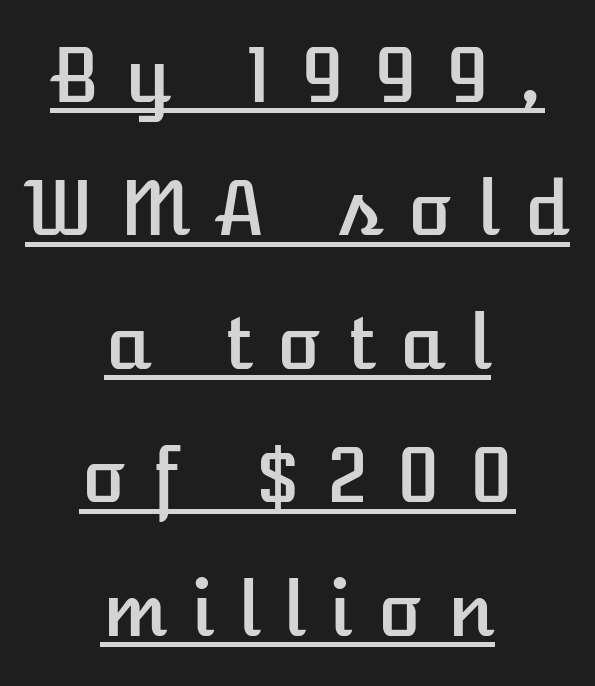
Q: Is the text italic (slanted)? A: No, it is upright.
Q: Is the text underlined? A: Yes.
Q: How is the paragraph aligned? A: Centered.
Q: Is the spacing between letters normal or unusually wide? A: Unusually wide.
Q: Width (condensed, normal, or wide)? A: Normal.
Q: Stroke contrast? A: Low.
Q: x-height? A: Medium.
Q: Monospaced? A: No.
